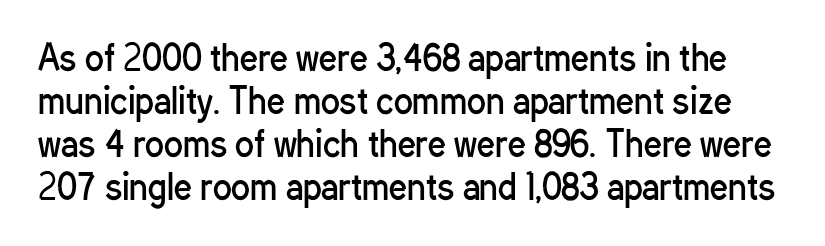
Q: Is the text bold? A: No.
Q: Is the text italic (slanted)? A: No, it is upright.
Q: Is the typeface a serif or a sans-serif typeface? A: Sans-serif.
Q: Is the text underlined? A: No.
Q: Is the spacing between letters normal or unusually wide? A: Normal.
Q: Width (condensed, normal, or wide)? A: Condensed.
Q: Stroke contrast? A: Low.
Q: x-height? A: Medium.
Q: Monospaced? A: No.
